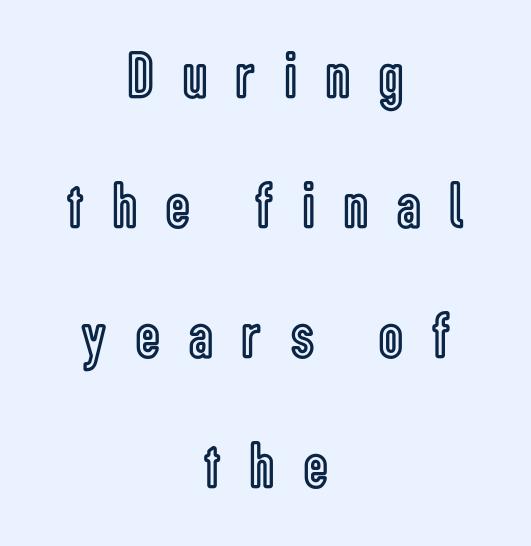
Q: Is the text italic (slanted)? A: No, it is upright.
Q: Is the text underlined? A: No.
Q: How is the paragraph aligned? A: Centered.
Q: Is the spacing between letters normal or unusually wide? A: Unusually wide.
Q: Is the spacing between lines tight, normal or loose? A: Loose.
Q: Width (condensed, normal, or wide)? A: Condensed.
Q: x-height? A: Medium.
Q: Monospaced? A: No.
